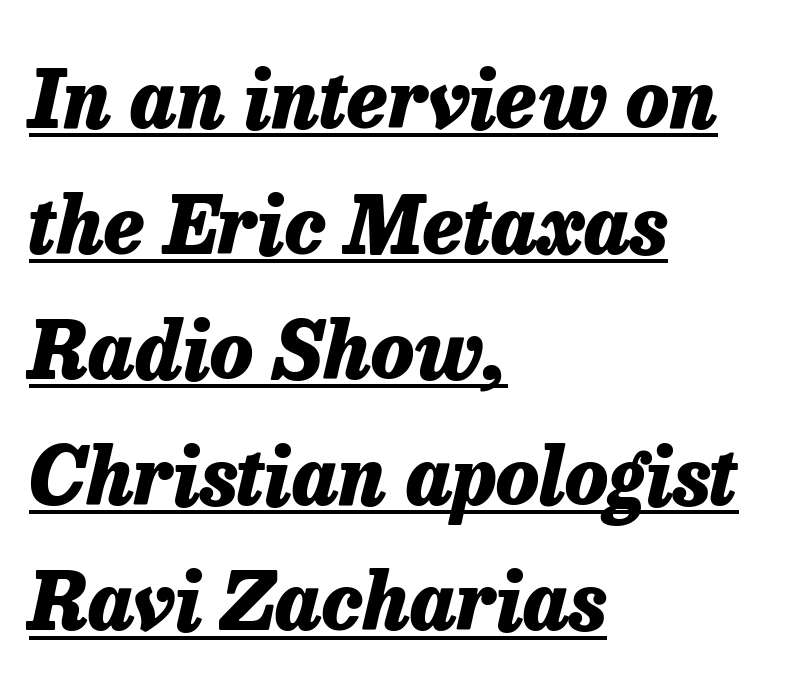
The gaps between neighbouring characters are ordinary and unremarkable. You can see a thin bar hugging the bottom of the glyphs. Do the characters align in a grid? No, the font is proportional. This sample is left-justified, so line endings fall wherever the words run out. I'd describe the lettering as bold — thick and assertive.
